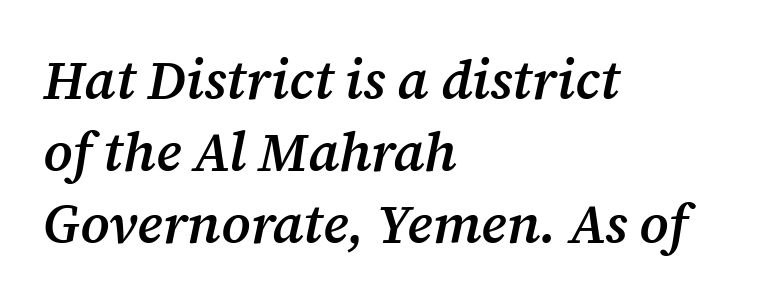
The rag falls on the right side of this text block. The rows are spaced the way most documents space them. Letterform terminals end in serifs throughout the passage. Spacing between characters is what you'd get straight out of the box. Descenders are the only things crossing below the line.
